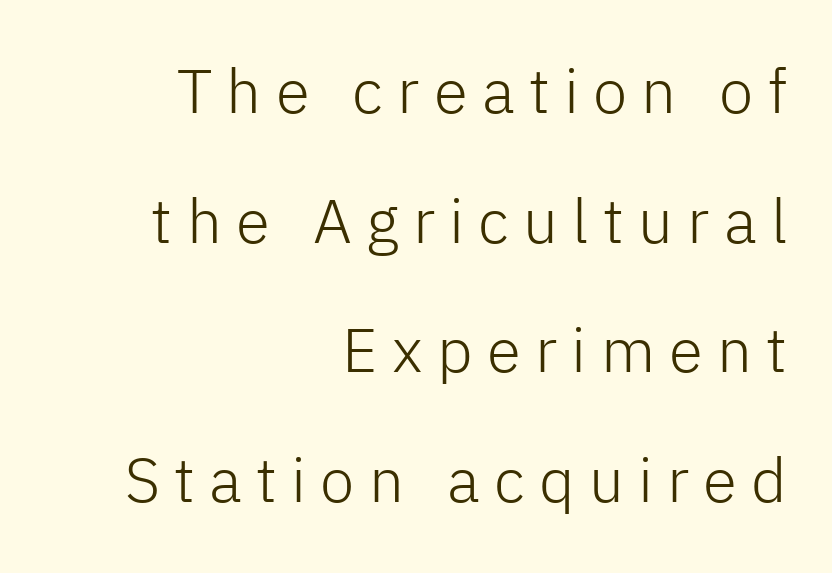
{"serif": "no", "italic": "no", "bold": "no", "weight": "light", "width": "normal", "stroke_contrast": "low", "x_height": "medium", "monospaced": "no", "underline": "no", "align": "right", "line_spacing": "loose", "line_spacing_ratio": 2.09, "letter_spacing": "wide", "letter_spacing_em": 0.23, "glyph_px": 62}
